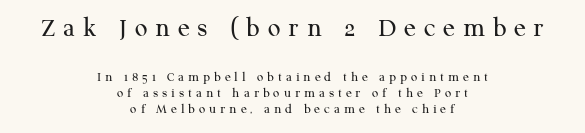
{"serif": "yes", "italic": "no", "bold": "no", "weight": "regular", "width": "normal", "stroke_contrast": "medium", "x_height": "medium", "monospaced": "no", "underline": "no", "align": "center", "line_spacing": "tight", "line_spacing_ratio": 1.15, "letter_spacing": "wide", "letter_spacing_em": 0.28, "larger_block": "first", "size_ratio": 2.0, "glyph_px": 28}
